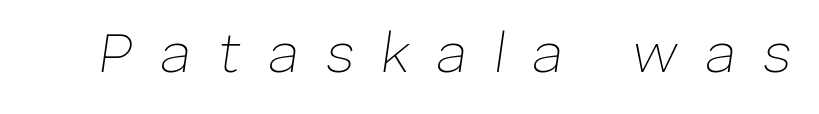
Q: Is the text bold? A: No.
Q: Is the text italic (slanted)? A: Yes, it leans right by about 8 degrees.
Q: Is the text underlined? A: No.
Q: Is the spacing between letters normal or unusually wide? A: Unusually wide.
Q: Width (condensed, normal, or wide)? A: Normal.
Q: Stroke contrast? A: Low.
Q: x-height? A: Medium.
Q: Monospaced? A: No.
